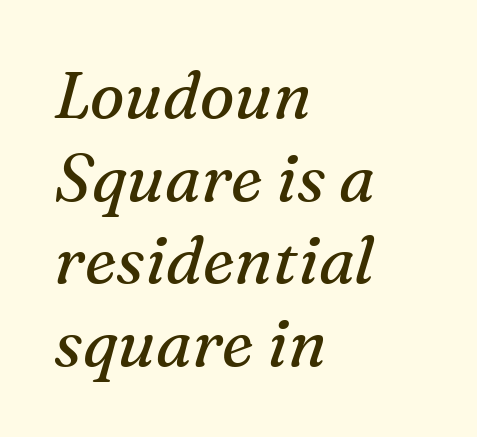
Q: Is the text bold? A: No.
Q: Is the text italic (slanted)? A: Yes, it leans right by about 16 degrees.
Q: Is the typeface a serif or a sans-serif typeface? A: Serif.
Q: Is the text underlined? A: No.
Q: How is the paragraph aligned? A: Left-aligned.
Q: Is the spacing between letters normal or unusually wide? A: Normal.
Q: Is the spacing between lines tight, normal or loose? A: Normal.
Q: Width (condensed, normal, or wide)? A: Normal.
Q: Stroke contrast? A: Medium.
Q: x-height? A: Medium.
Q: Monospaced? A: No.
